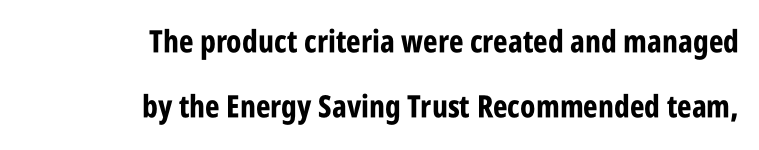
The image shows 31 px bold, condensed sans-serif type, upright; set right-aligned, loose line spacing (2.11x), normal letter spacing, not underlined; low stroke contrast and a large x-height.
